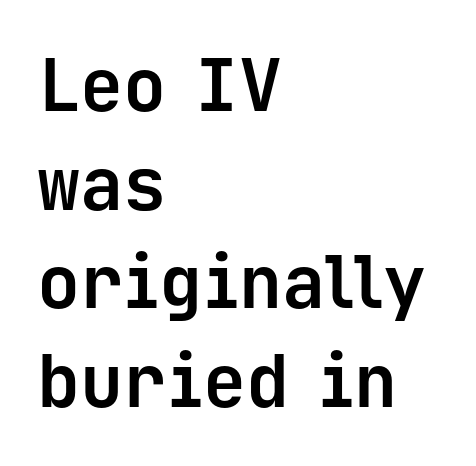
The characters look thick and weighty, a clear bold. Line beginnings align vertically; line endings do not. Regarding serifs, this sample does without them. You could call the tracking neutral — neither tight nor loose. Evenly set lines give the paragraph a standard silhouette.
